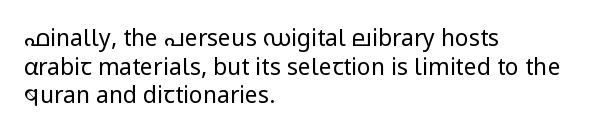
{"italic": "no", "bold": "no", "underline": "no", "align": "left", "line_spacing_ratio": 1.24, "letter_spacing": "normal", "letter_spacing_em": 0.0, "glyph_px": 23}
